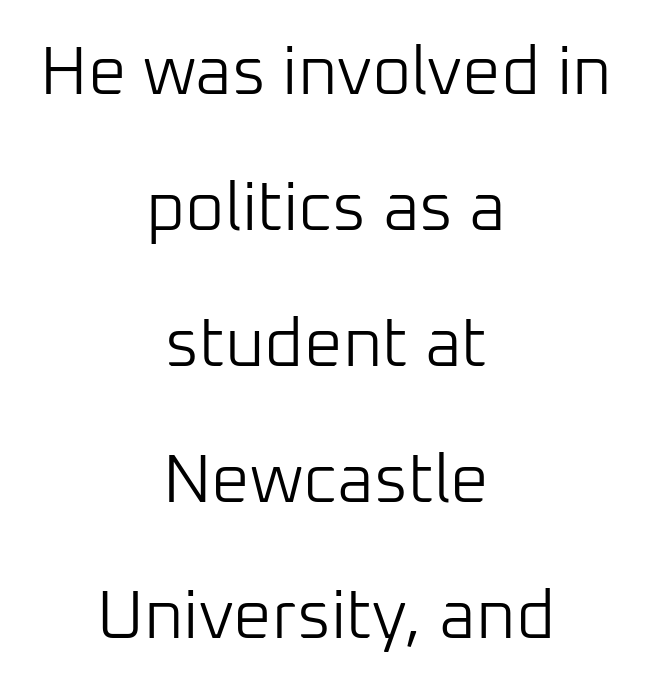
Standard letterfit; no display-style spreading of the glyphs. Varying glyph widths throughout — classic text-font behaviour. The cut favours lightness, reaching ordinary text weight at its darkest. You can tell from the bare stems that sans-serif type was used. Vertical spacing — loose. Beneath every word, the page is bare.
